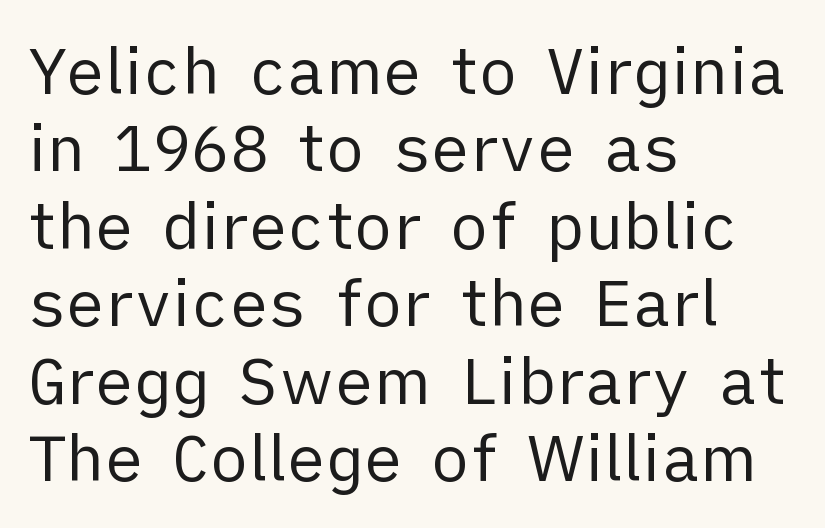
The image shows 64 px regular-weight sans-serif type, upright; set left-aligned, line spacing 1.21x, normal letter spacing, not underlined; low stroke contrast and a medium x-height.
